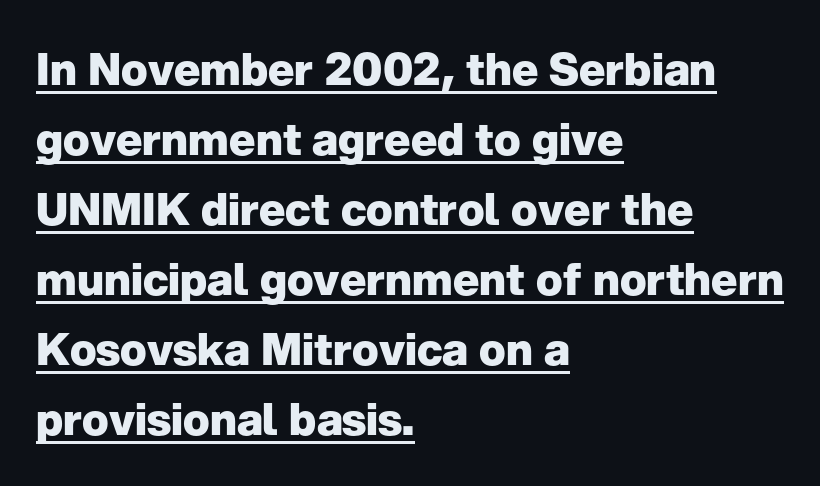
The letters sit at their default tracking, neither squeezed nor spread. The typesetter has applied underlining to the passage shown. Visually the block forms a straight wall on the left and a jagged coastline on the right. Notice how the stems are strictly vertical — no italics here.
